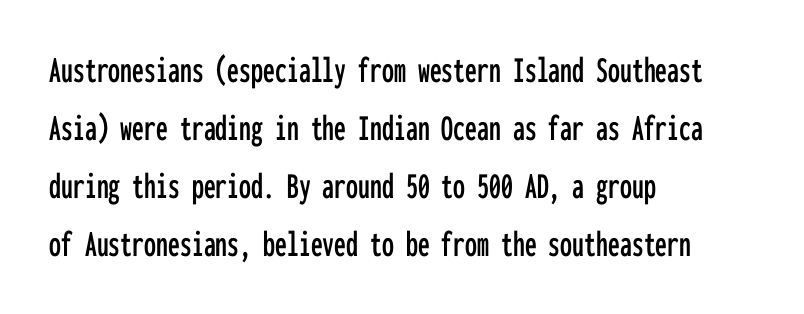
Q: Is the text italic (slanted)? A: No, it is upright.
Q: Is the typeface a serif or a sans-serif typeface? A: Sans-serif.
Q: Is the text underlined? A: No.
Q: How is the paragraph aligned? A: Left-aligned.
Q: Is the spacing between letters normal or unusually wide? A: Normal.
Q: Is the spacing between lines tight, normal or loose? A: Normal.
Q: Width (condensed, normal, or wide)? A: Condensed.
Q: Stroke contrast? A: Low.
Q: x-height? A: Medium.
Q: Monospaced? A: Yes.
